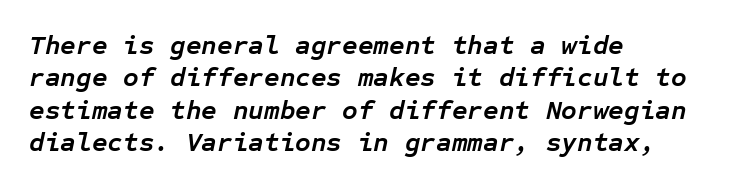
The image shows 27 px bold type, italic (leaning right); set left-aligned, line spacing 1.2x, normal letter spacing, not underlined.
